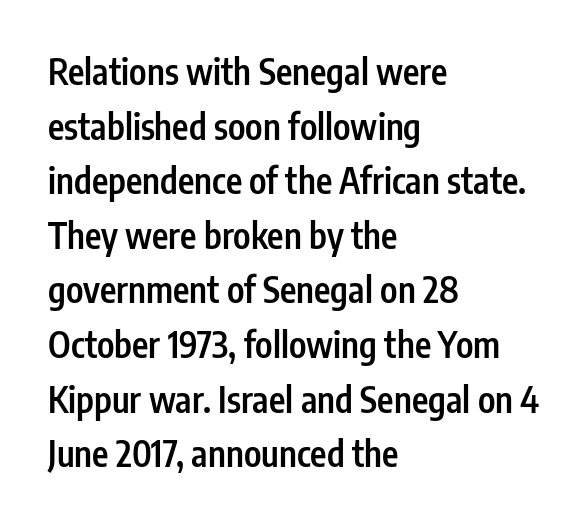
Q: Is the text bold? A: Semi-bold.
Q: Is the text italic (slanted)? A: No, it is upright.
Q: Is the typeface a serif or a sans-serif typeface? A: Sans-serif.
Q: Is the text underlined? A: No.
Q: How is the paragraph aligned? A: Left-aligned.
Q: Is the spacing between letters normal or unusually wide? A: Normal.
Q: Is the spacing between lines tight, normal or loose? A: Normal.
Q: Width (condensed, normal, or wide)? A: Condensed.
Q: Stroke contrast? A: Low.
Q: x-height? A: Medium.
Q: Monospaced? A: No.
